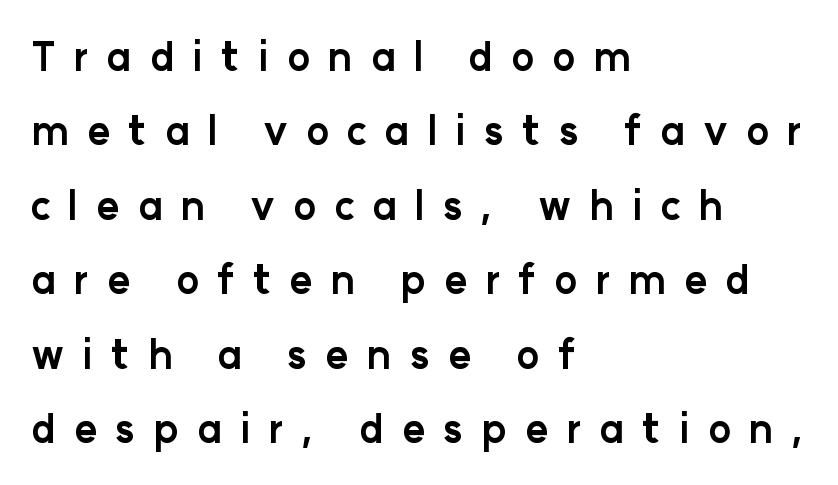
Q: Is the text bold? A: Yes.
Q: Is the text italic (slanted)? A: No, it is upright.
Q: Is the typeface a serif or a sans-serif typeface? A: Sans-serif.
Q: Is the text underlined? A: No.
Q: How is the paragraph aligned? A: Left-aligned.
Q: Is the spacing between letters normal or unusually wide? A: Unusually wide.
Q: Is the spacing between lines tight, normal or loose? A: Loose.
Q: Width (condensed, normal, or wide)? A: Normal.
Q: Stroke contrast? A: Low.
Q: x-height? A: Medium.
Q: Monospaced? A: No.
